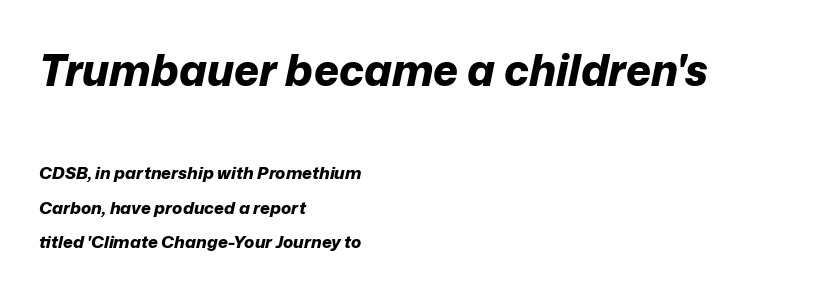
The image shows 43 px bold type, italic (leaning right); set left-aligned, loose line spacing (2.02x), normal letter spacing, not underlined; the first (top) block is 2.53x larger; low stroke contrast and a medium x-height.
